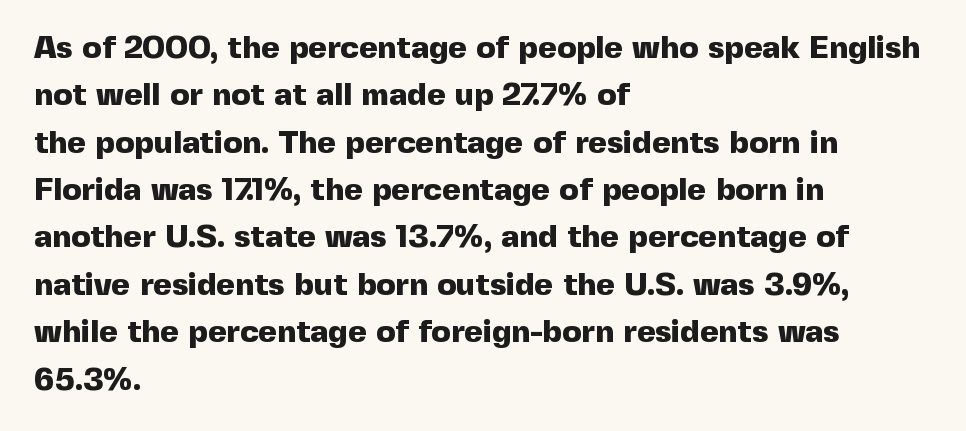
The area under the type is left untouched. The type sits square on the baseline with zero lean. Do the characters align in a grid? No, the font is proportional. In CSS terms this would be text-align: left. Summary of weight: heavy, a full bold. Is this a sans? Yes — the strokes have no serifs.
